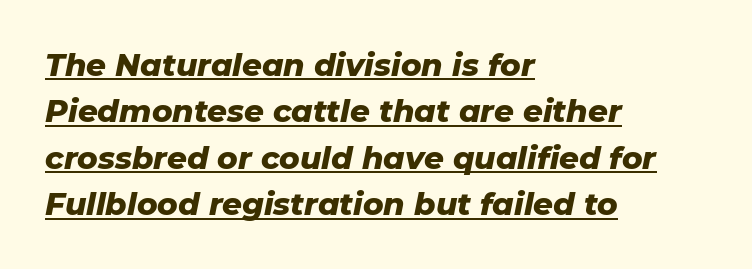
Q: Is the text bold? A: Yes.
Q: Is the text italic (slanted)? A: Yes, it leans right by about 11 degrees.
Q: Is the text underlined? A: Yes.
Q: How is the paragraph aligned? A: Left-aligned.
Q: Is the spacing between letters normal or unusually wide? A: Normal.
Q: Is the spacing between lines tight, normal or loose? A: Normal.
Q: Width (condensed, normal, or wide)? A: Normal.
Q: Stroke contrast? A: Low.
Q: x-height? A: Medium.
Q: Monospaced? A: No.
